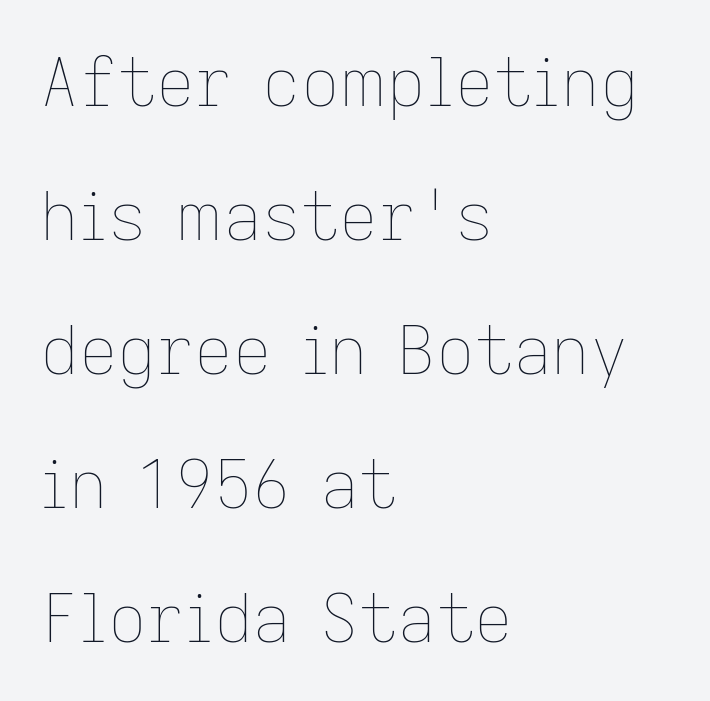
Q: Is the text bold? A: No.
Q: Is the text italic (slanted)? A: No, it is upright.
Q: Is the text underlined? A: No.
Q: How is the paragraph aligned? A: Left-aligned.
Q: Is the spacing between letters normal or unusually wide? A: Normal.
Q: Is the spacing between lines tight, normal or loose? A: Loose.
Q: Width (condensed, normal, or wide)? A: Normal.
Q: Stroke contrast? A: Low.
Q: x-height? A: Medium.
Q: Monospaced? A: No.
